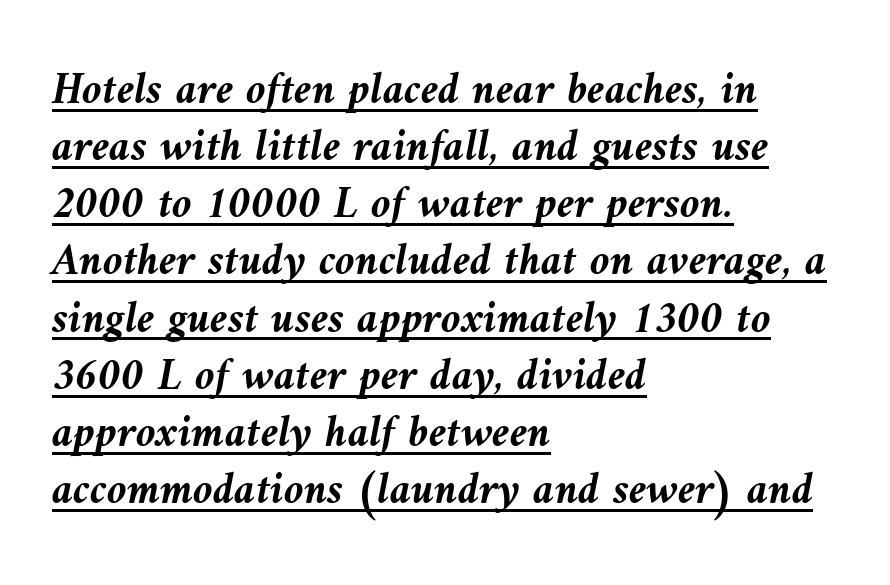
The specimen includes a rule beneath the text block's lines. How are the letters spaced? Ordinarily, with no added tracking. Compared with ordinary roman type, these characters are visibly tilted. The designer left line spacing at the default. Alignment: flush left. Here the designer chose a conventional face with non-uniform glyph widths.
